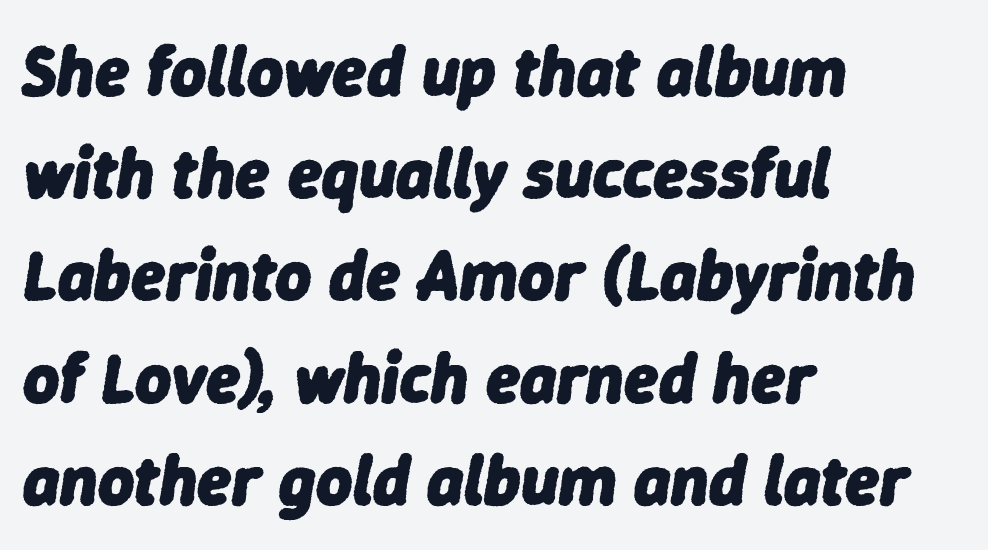
These lines keep a tight, regular rhythm from letter to letter. The lines sit at an ordinary, default distance from one another. Emphasis-style slanted type is in use. Each row of text sits above clean, open space. Left-aligned paragraph, ragged on the right.
